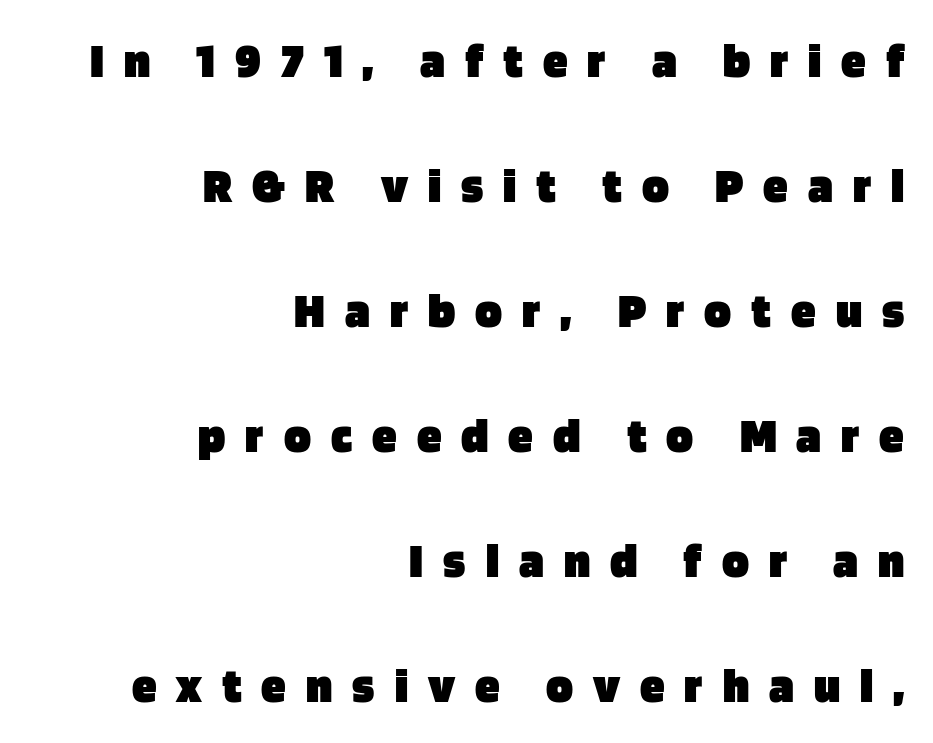
Loosely led — the rows are spread out. A typesetter would call this heavily tracked-out type. Do the letters lean? They stand straight. The space beneath each line is pristine and unruled.
